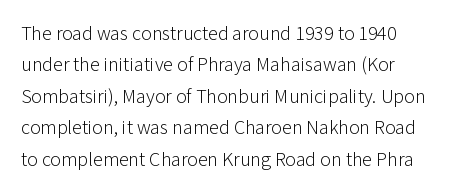
Q: Is the text bold? A: No.
Q: Is the text italic (slanted)? A: No, it is upright.
Q: Is the text underlined? A: No.
Q: Is the spacing between letters normal or unusually wide? A: Normal.
Q: Is the spacing between lines tight, normal or loose? A: Normal.
